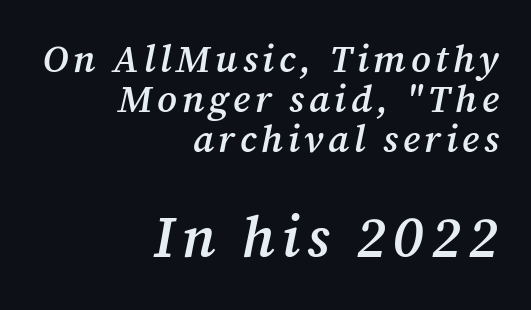
The image shows 57 px semibold serif type, italic (leaning right); set right-aligned, tight line spacing (1.05x), not underlined; the second (bottom) block is 1.5x larger; medium stroke contrast and a medium x-height.
